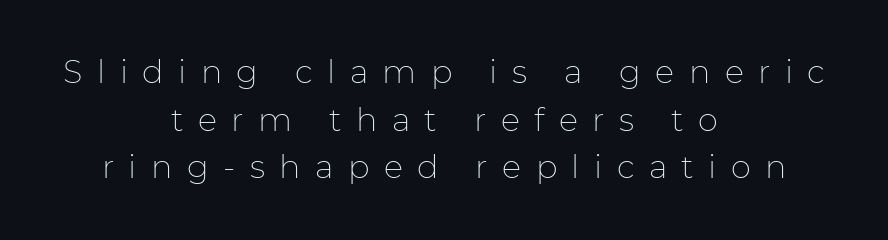
{"serif": "no", "italic": "no", "bold": "no", "weight": "thin", "width": "normal", "stroke_contrast": "low", "x_height": "medium", "monospaced": "no", "underline": "no", "align": "center", "line_spacing": "normal", "line_spacing_ratio": 1.49, "letter_spacing": "wide", "letter_spacing_em": 0.45, "glyph_px": 32}
